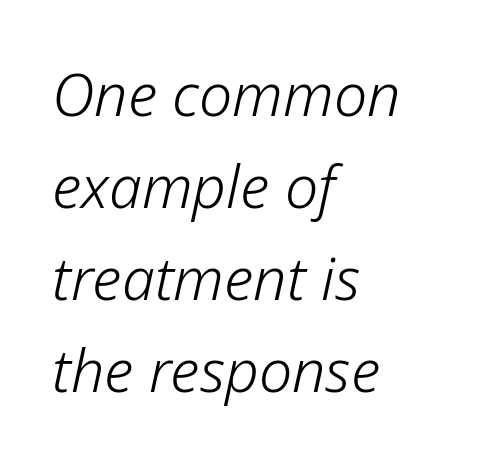
Q: Is the text bold? A: No.
Q: Is the text italic (slanted)? A: Yes, it leans right by about 12 degrees.
Q: Is the text underlined? A: No.
Q: How is the paragraph aligned? A: Left-aligned.
Q: Is the spacing between letters normal or unusually wide? A: Normal.
Q: Is the spacing between lines tight, normal or loose? A: Normal.
Q: Width (condensed, normal, or wide)? A: Normal.
Q: Stroke contrast? A: Low.
Q: x-height? A: Medium.
Q: Monospaced? A: No.
